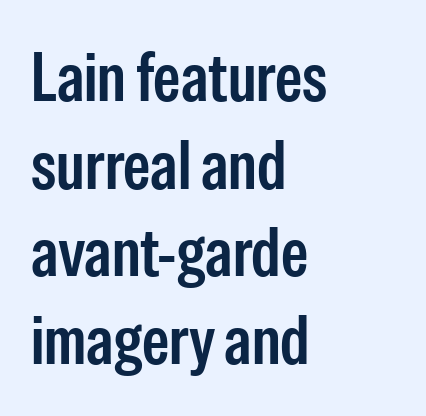
Q: Is the text bold? A: Semi-bold.
Q: Is the text italic (slanted)? A: No, it is upright.
Q: Is the typeface a serif or a sans-serif typeface? A: Sans-serif.
Q: Is the text underlined? A: No.
Q: How is the paragraph aligned? A: Left-aligned.
Q: Is the spacing between letters normal or unusually wide? A: Normal.
Q: Is the spacing between lines tight, normal or loose? A: Normal.
Q: Width (condensed, normal, or wide)? A: Condensed.
Q: Stroke contrast? A: Low.
Q: x-height? A: Medium.
Q: Monospaced? A: No.
